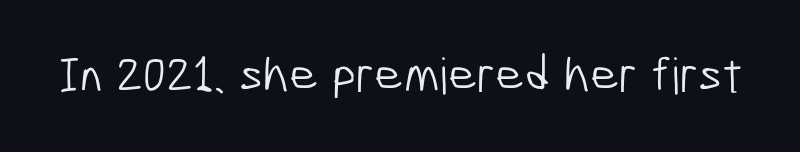
Do the characters align in a grid? No, the font is proportional. Descenders hang freely into open space. Nothing unusual about the tracking: characters are spaced as the font intends. These glyphs show unthickened strokes, regular width or finer.
